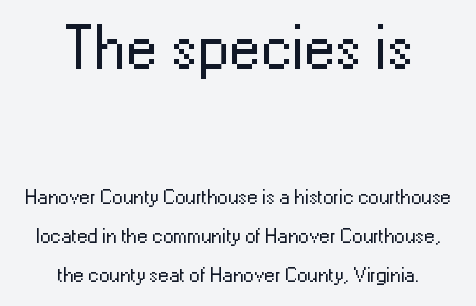
{"serif": "no", "italic": "no", "bold": "no", "weight": "regular", "width": "normal", "stroke_contrast": "low", "x_height": "medium", "monospaced": "no", "underline": "no", "align": "center", "line_spacing_ratio": 1.85, "letter_spacing": "normal", "letter_spacing_em": 0.0, "larger_block": "first", "size_ratio": 3.0, "glyph_px": 63}
